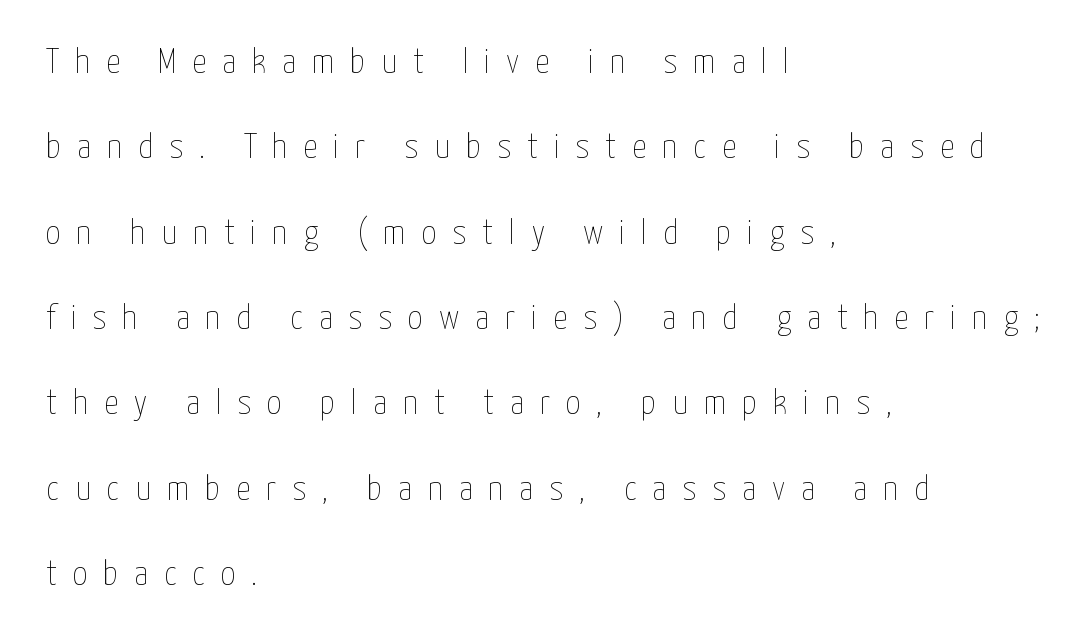
The image shows 36 px thin, condensed type, upright; set left-aligned, loose line spacing (2.37x), unusually wide letter spacing (+0.44 em), not underlined; low stroke contrast and a medium x-height.
